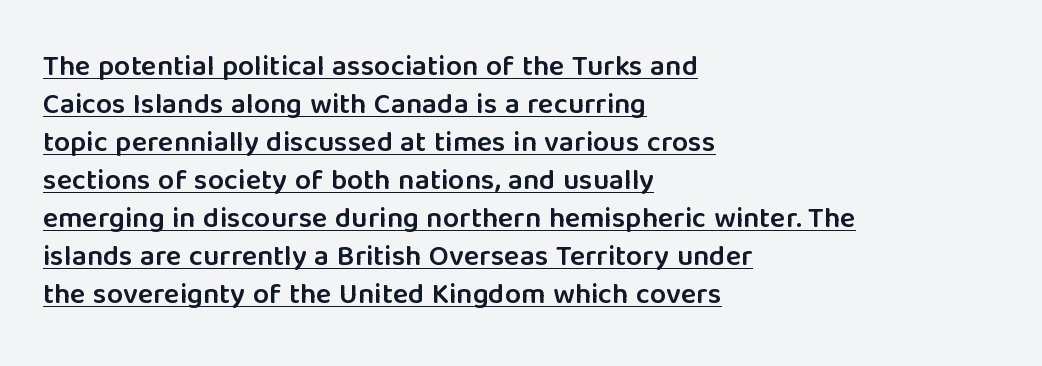
{"serif": "no", "italic": "no", "bold": "semi", "weight": "semibold", "width": "normal", "stroke_contrast": "low", "x_height": "medium", "monospaced": "no", "underline": "yes", "align": "left", "line_spacing": "normal", "line_spacing_ratio": 1.31, "letter_spacing": "normal", "letter_spacing_em": 0.0, "glyph_px": 29}
